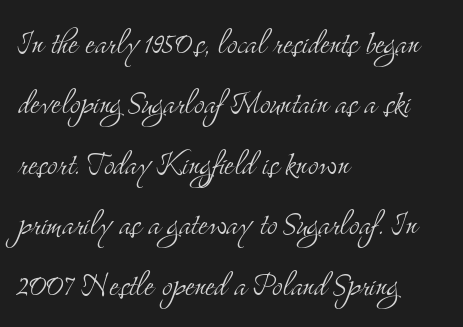
Q: Is the text bold? A: No.
Q: Is the text italic (slanted)? A: Yes.
Q: Is the typeface a serif or a sans-serif typeface? A: Serif.
Q: Is the text underlined? A: No.
Q: How is the paragraph aligned? A: Left-aligned.
Q: Is the spacing between letters normal or unusually wide? A: Normal.
Q: Is the spacing between lines tight, normal or loose? A: Normal.
Q: Width (condensed, normal, or wide)? A: Condensed.
Q: Stroke contrast? A: Medium.
Q: x-height? A: Small.
Q: Monospaced? A: No.
